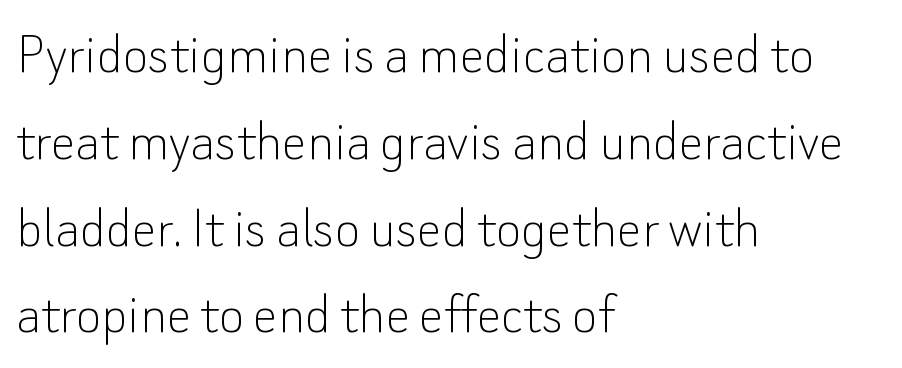
Q: Is the text bold? A: No.
Q: Is the text italic (slanted)? A: No, it is upright.
Q: Is the typeface a serif or a sans-serif typeface? A: Sans-serif.
Q: Is the text underlined? A: No.
Q: How is the paragraph aligned? A: Left-aligned.
Q: Is the spacing between letters normal or unusually wide? A: Normal.
Q: Is the spacing between lines tight, normal or loose? A: Normal.
Q: Width (condensed, normal, or wide)? A: Normal.
Q: Stroke contrast? A: Low.
Q: x-height? A: Small.
Q: Monospaced? A: No.
